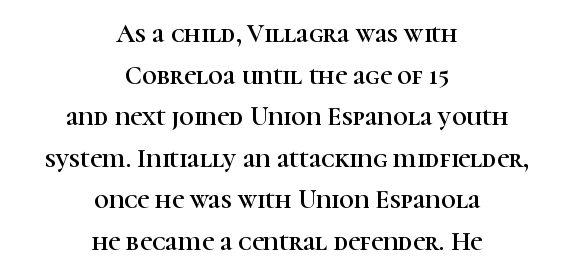
This sample keeps an unexceptional amount of space between lines. Nobody drew a line under any word here. Centered paragraph, ragged on both sides. Unlike italic type, these characters show no tilt at all. These lines keep a tight, regular rhythm from letter to letter.
